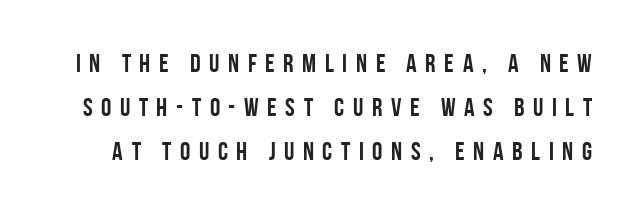
{"italic": "no", "bold": "yes", "underline": "no", "line_spacing": "normal", "line_spacing_ratio": 1.7, "letter_spacing": "wide", "letter_spacing_em": 0.33, "glyph_px": 26}
